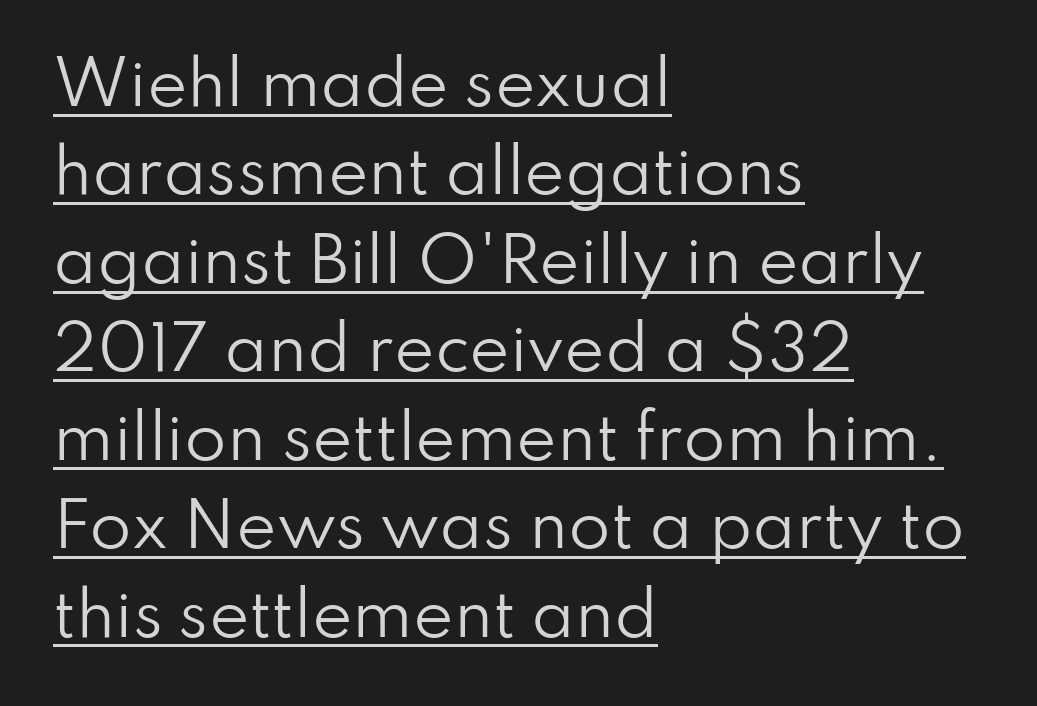
Q: Is the text bold? A: No.
Q: Is the text italic (slanted)? A: No, it is upright.
Q: Is the typeface a serif or a sans-serif typeface? A: Sans-serif.
Q: Is the text underlined? A: Yes.
Q: How is the paragraph aligned? A: Left-aligned.
Q: Is the spacing between letters normal or unusually wide? A: Normal.
Q: Is the spacing between lines tight, normal or loose? A: Normal.
Q: Width (condensed, normal, or wide)? A: Normal.
Q: Stroke contrast? A: Low.
Q: x-height? A: Small.
Q: Monospaced? A: No.
